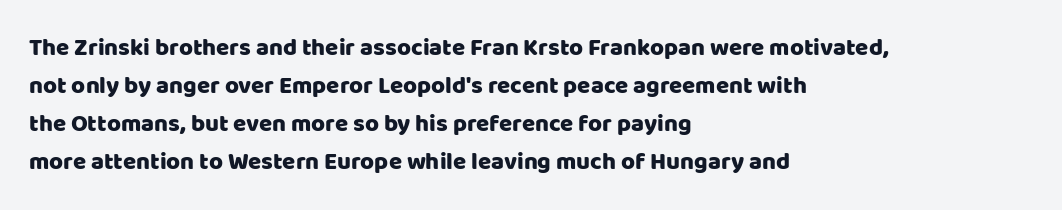
A normal amount of white space separates one row of letters from the next. In terms of letterspacing, this is plain default setting. Quick note: not italic, upright. Only glyphs here, with clear space below each row. Horizontally, the lines are justified to the leading edge only.
